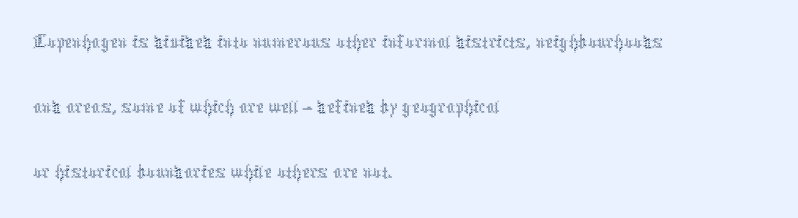
The image shows 44 px thin, condensed type, upright; set left-aligned, normal line spacing (1.48x), normal letter spacing, not underlined; a medium x-height.
